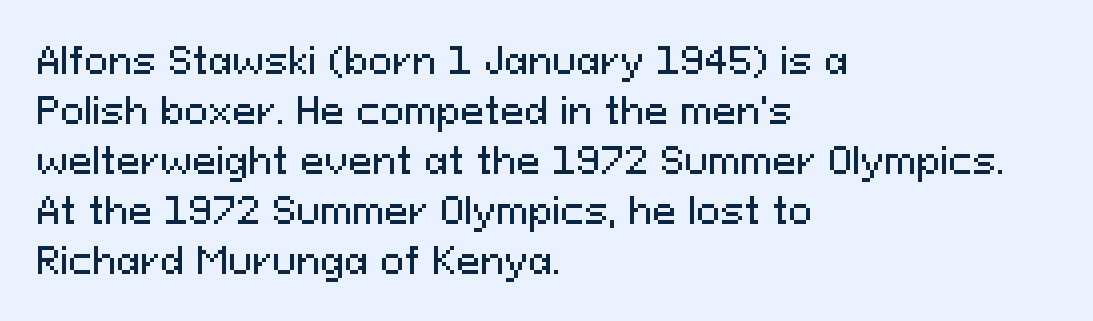
The image shows 36 px sans-serif type, upright; set left-aligned, normal line spacing (1.39x), normal letter spacing, not underlined; medium stroke contrast and a medium x-height.
